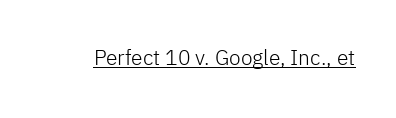
Italic: no, the glyphs are upright roman. You can see a thin bar hugging the bottom of the glyphs. Nothing heavy about these letters — not bold at all. Look at the tracking — it's just the regular setting, nothing added.
